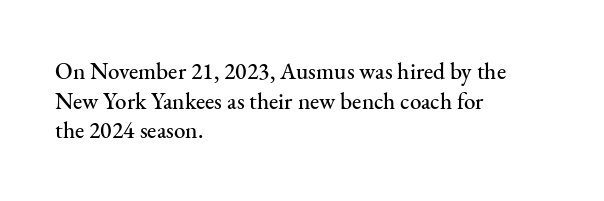
{"italic": "no", "underline": "no", "align": "left", "line_spacing": "normal", "line_spacing_ratio": 1.29, "letter_spacing": "normal", "letter_spacing_em": 0.0, "glyph_px": 23}
